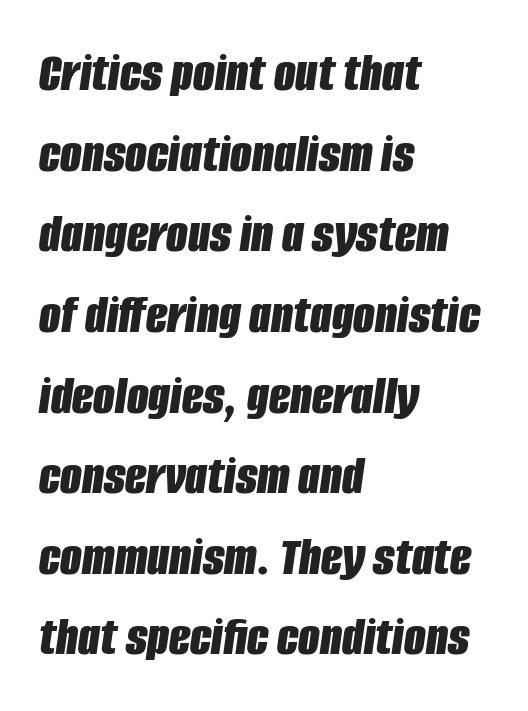
Descenders hang freely into open space. Honestly, the row spacing looks completely unremarkable. The face used here has a pronounced slope to its letters. Students, note that the glyphs here touch the page at normal intervals. Teacher's note: observe the even left margin — that is flush-left alignment.
